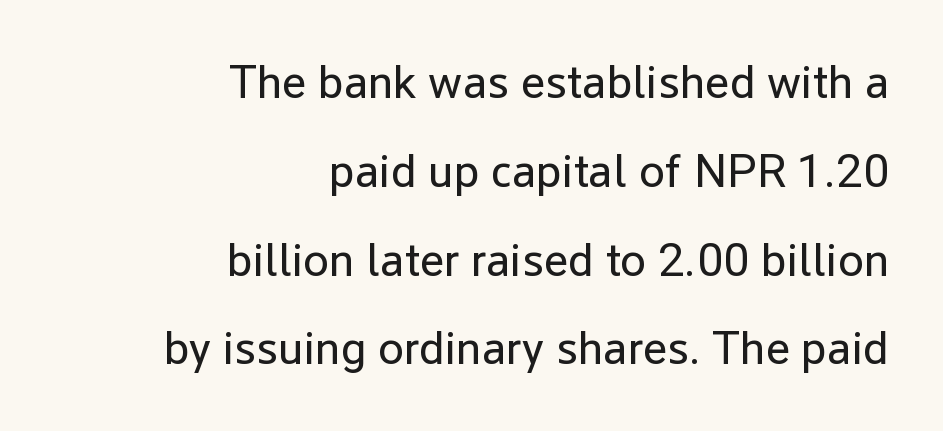
The characters display no serif detailing; their extremities are plain. What stands out about the letter spacing? Nothing — it is the standard amount. Underline: absent. Letters have the restrained weight of plain body copy at most. Think of a printed novel: that variable character pitch is what you see here.
